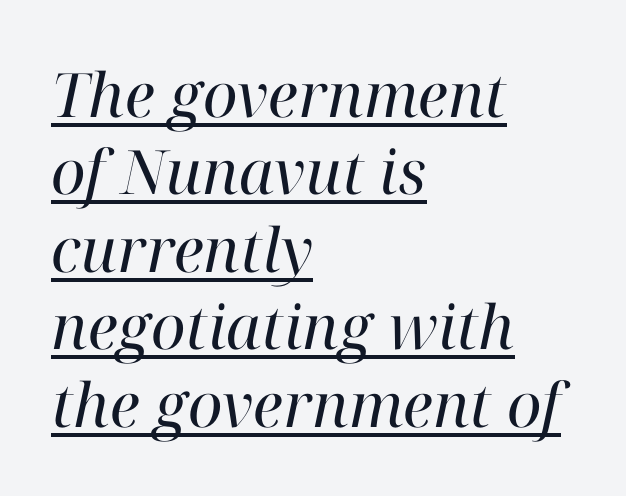
Q: Is the text bold? A: No.
Q: Is the text italic (slanted)? A: Yes, it leans right by about 12 degrees.
Q: Is the typeface a serif or a sans-serif typeface? A: Serif.
Q: Is the text underlined? A: Yes.
Q: How is the paragraph aligned? A: Left-aligned.
Q: Is the spacing between letters normal or unusually wide? A: Normal.
Q: Is the spacing between lines tight, normal or loose? A: Normal.
Q: Width (condensed, normal, or wide)? A: Normal.
Q: Stroke contrast? A: High.
Q: x-height? A: Medium.
Q: Monospaced? A: No.
